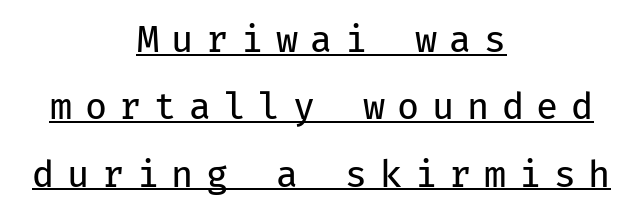
Heaviness? Minimal to ordinary, like unemphasized prose. Every row of glyphs is offset so its center matches the block's center. The designer went with a sans here, leaving each stem footless. The line texture is sparse and dotted thanks to wide tracking. The specimen reads as upright at a glance. The typesetter has applied underlining to the passage shown.
